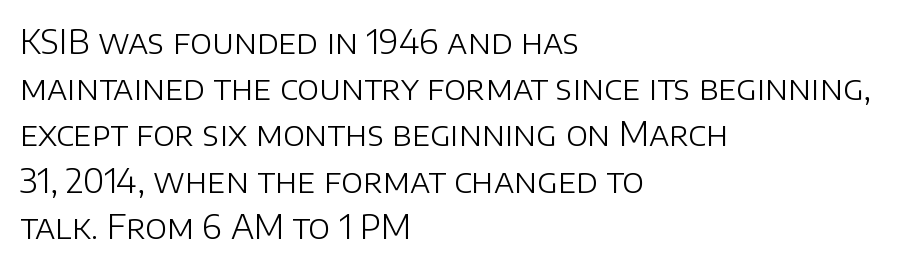
{"serif": "no", "italic": "no", "bold": "no", "weight": "light", "width": "normal", "stroke_contrast": "low", "x_height": "large", "monospaced": "no", "underline": "no", "align": "left", "line_spacing": "normal", "line_spacing_ratio": 1.4, "letter_spacing": "normal", "letter_spacing_em": 0.0, "glyph_px": 33}
